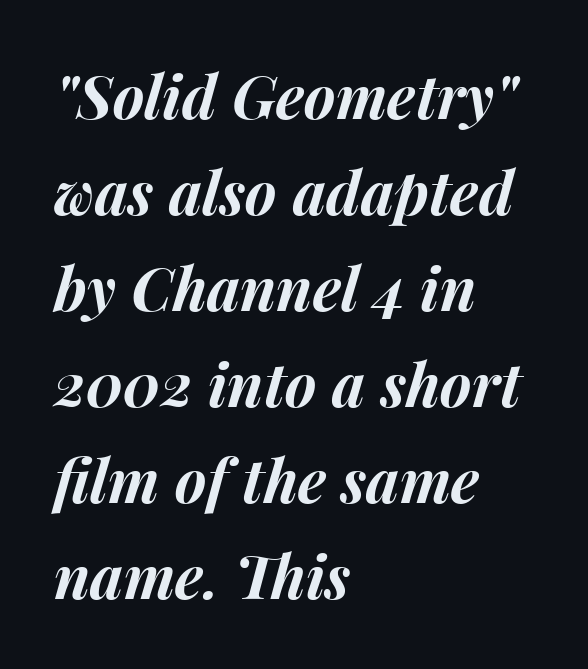
The image shows 60 px bold type, italic (leaning right); set left-aligned, normal line spacing (1.6x), normal letter spacing, not underlined; medium stroke contrast and a medium x-height.
